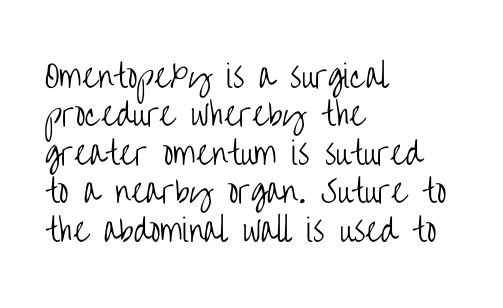
Q: Is the text bold? A: No.
Q: Is the text italic (slanted)? A: No, it is upright.
Q: Is the typeface a serif or a sans-serif typeface? A: Sans-serif.
Q: Is the text underlined? A: No.
Q: How is the paragraph aligned? A: Left-aligned.
Q: Is the spacing between letters normal or unusually wide? A: Normal.
Q: Width (condensed, normal, or wide)? A: Condensed.
Q: Stroke contrast? A: Low.
Q: x-height? A: Large.
Q: Monospaced? A: No.
